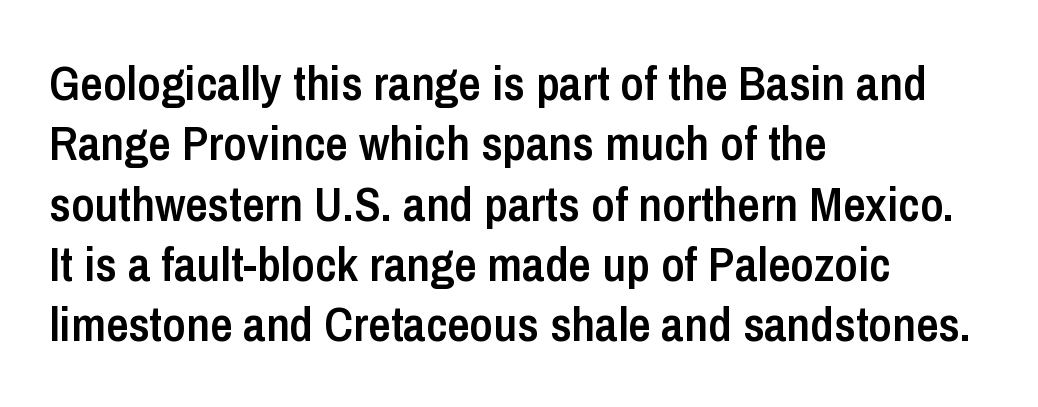
The passage shown is typed in a proportional face where columns would drift. The words here are not underlined. No extra tracking has been applied to these lines. If you drew a ruler down the left edge, every line would touch it.
